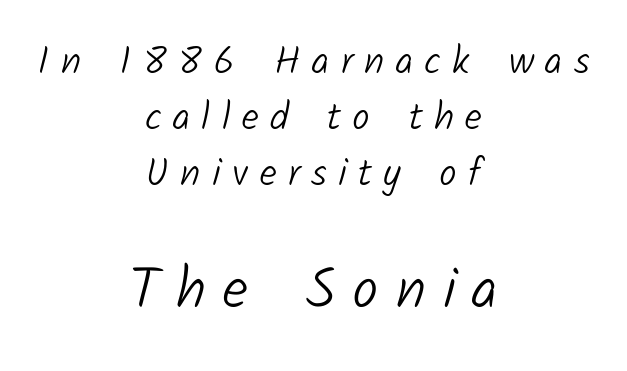
Q: Is the text bold? A: No.
Q: Is the typeface a serif or a sans-serif typeface? A: Sans-serif.
Q: Is the text underlined? A: No.
Q: How is the paragraph aligned? A: Centered.
Q: Is the spacing between letters normal or unusually wide? A: Unusually wide.
Q: Is the spacing between lines tight, normal or loose? A: Normal.
Q: Which block of text is set in a larger size, the first (top) or the second (bottom)? A: The second (bottom) one.
Q: Width (condensed, normal, or wide)? A: Normal.
Q: Stroke contrast? A: Low.
Q: x-height? A: Medium.
Q: Monospaced? A: No.
